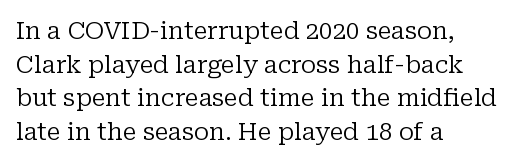
Q: Is the text bold? A: No.
Q: Is the text italic (slanted)? A: No, it is upright.
Q: Is the text underlined? A: No.
Q: How is the paragraph aligned? A: Left-aligned.
Q: Is the spacing between letters normal or unusually wide? A: Normal.
Q: Is the spacing between lines tight, normal or loose? A: Normal.
